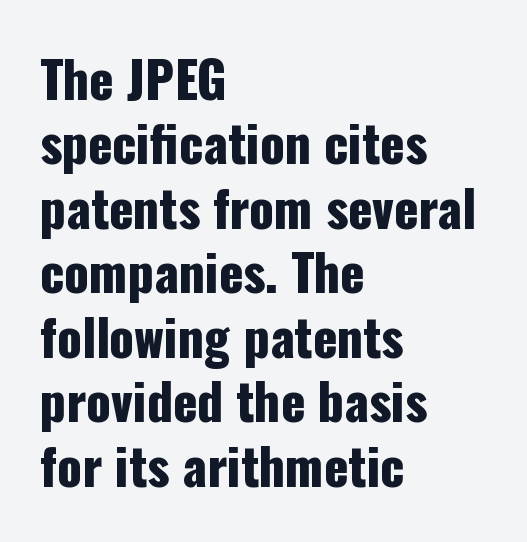
{"serif": "no", "italic": "no", "width": "condensed", "stroke_contrast": "low", "x_height": "medium", "monospaced": "no", "underline": "no", "align": "left", "line_spacing": "normal", "line_spacing_ratio": 1.29, "letter_spacing": "normal", "letter_spacing_em": 0.0, "glyph_px": 50}
